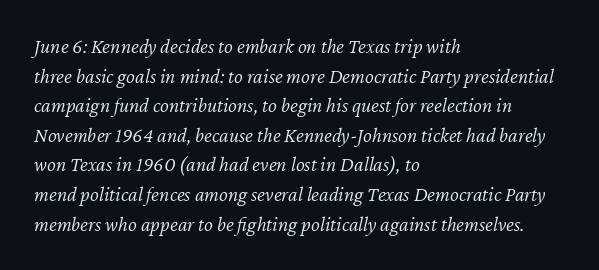
These lines were composed using italics. Short and long lines alike share a common starting point at left. The face looks like a standard text weight, possibly lighter. Descenders hang freely into open space. What stands out about the letter spacing? Nothing — it is the standard amount.
